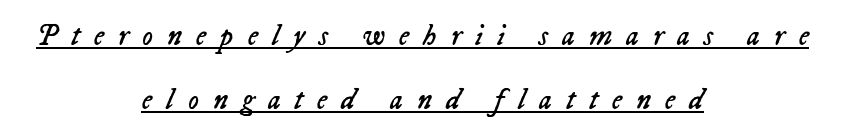
{"italic": "yes", "lean": "right", "slant_degrees": 23, "bold": "no", "weight": "regular", "width": "normal", "stroke_contrast": "low", "x_height": "medium", "monospaced": "no", "underline": "yes", "align": "center", "line_spacing": "loose", "line_spacing_ratio": 2.13, "letter_spacing": "wide", "letter_spacing_em": 0.46, "glyph_px": 30}
